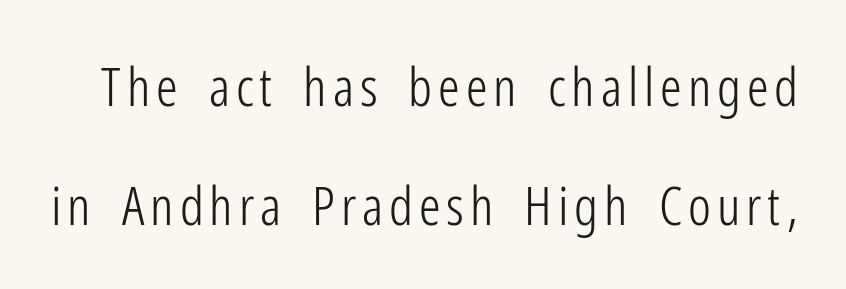
{"serif": "no", "italic": "no", "bold": "no", "weight": "light", "width": "condensed", "stroke_contrast": "low", "x_height": "medium", "monospaced": "no", "underline": "no", "line_spacing": "loose", "line_spacing_ratio": 2.2, "glyph_px": 54}
